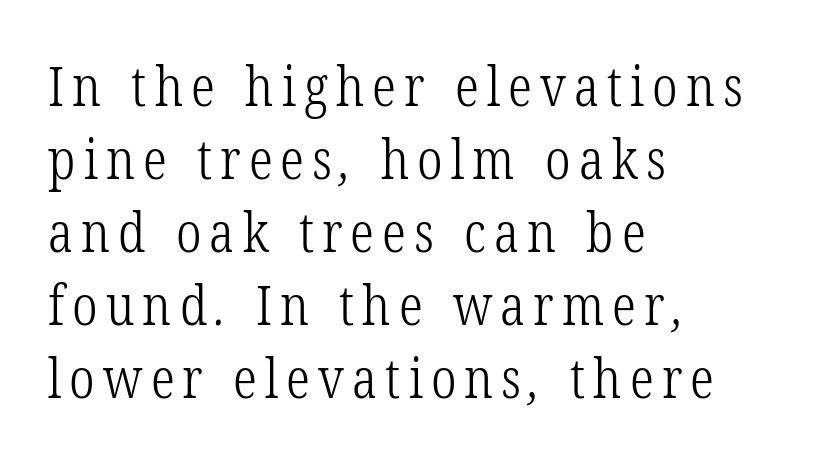
No letter is thick-stroked: the sample isn't bold. The rag falls on the right side of this text block. The face used here is proportionally spaced, like ordinary book or web type. Type without underlining. These lines are composed in type with serifs. Leading: standard.
